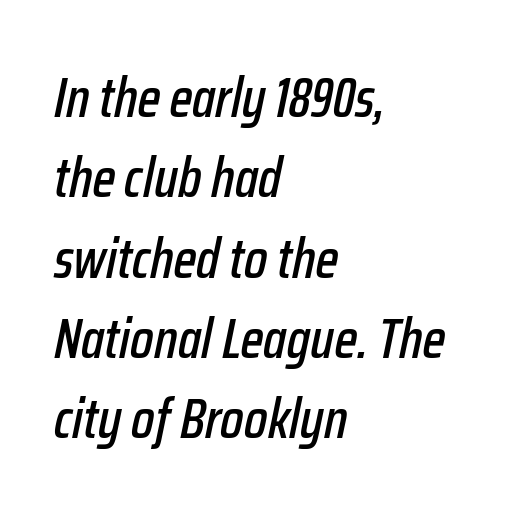
{"italic": "yes", "lean": "right", "slant_degrees": 12, "width": "condensed", "stroke_contrast": "low", "x_height": "medium", "monospaced": "no", "underline": "no", "align": "left", "line_spacing": "normal", "line_spacing_ratio": 1.46, "letter_spacing": "normal", "letter_spacing_em": 0.0, "glyph_px": 55}
